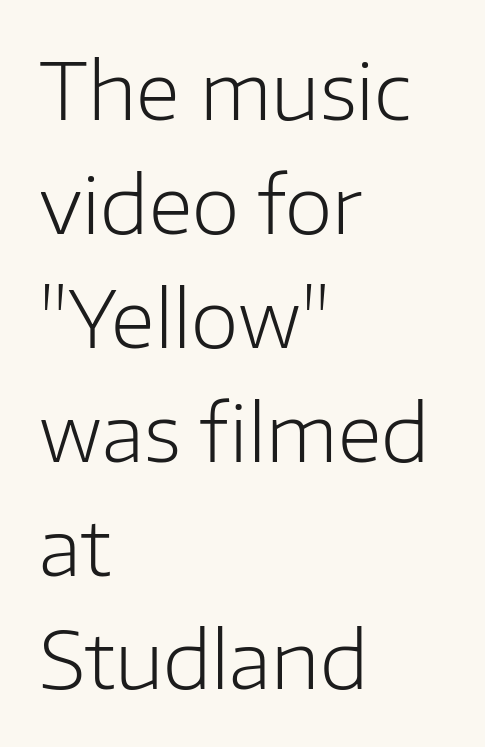
Q: Is the text bold? A: No.
Q: Is the text italic (slanted)? A: No, it is upright.
Q: Is the typeface a serif or a sans-serif typeface? A: Sans-serif.
Q: Is the text underlined? A: No.
Q: How is the paragraph aligned? A: Left-aligned.
Q: Is the spacing between letters normal or unusually wide? A: Normal.
Q: Is the spacing between lines tight, normal or loose? A: Normal.
Q: Width (condensed, normal, or wide)? A: Normal.
Q: Stroke contrast? A: Low.
Q: x-height? A: Medium.
Q: Monospaced? A: No.
